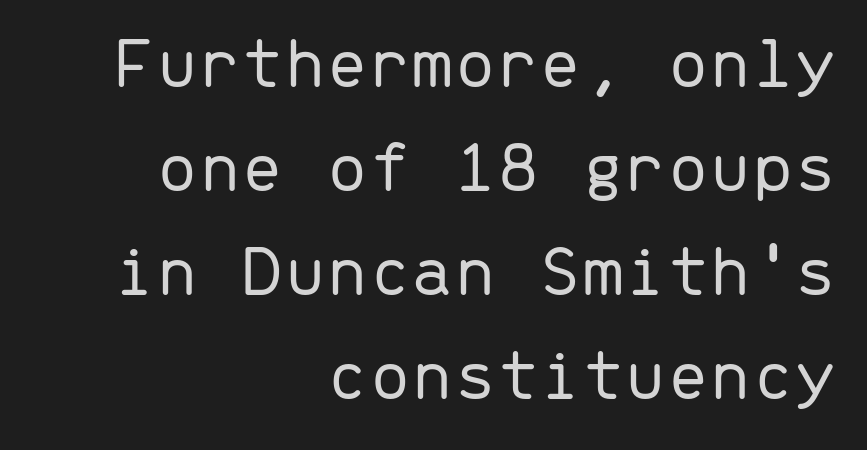
Q: Is the text bold? A: No.
Q: Is the text italic (slanted)? A: No, it is upright.
Q: Is the typeface a serif or a sans-serif typeface? A: Sans-serif.
Q: Is the text underlined? A: No.
Q: How is the paragraph aligned? A: Right-aligned.
Q: Is the spacing between letters normal or unusually wide? A: Normal.
Q: Is the spacing between lines tight, normal or loose? A: Normal.
Q: Width (condensed, normal, or wide)? A: Normal.
Q: Stroke contrast? A: Low.
Q: x-height? A: Medium.
Q: Monospaced? A: Yes.
